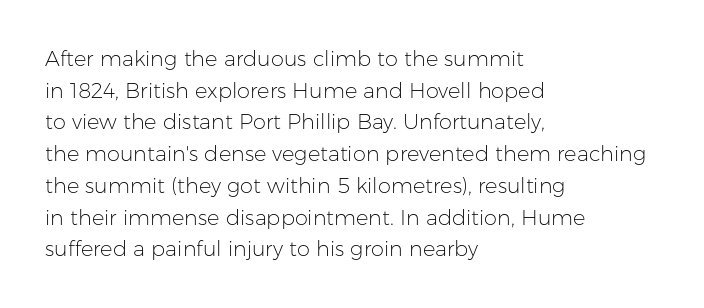
Style check: upright. Leftover space on each line is placed entirely after the last word. The rows are spaced the way most documents space them. The font is comparable to plain body text, perhaps lighter. Honestly, there is no underline to notice here at all. Nobody touched the tracking dial on this one.
